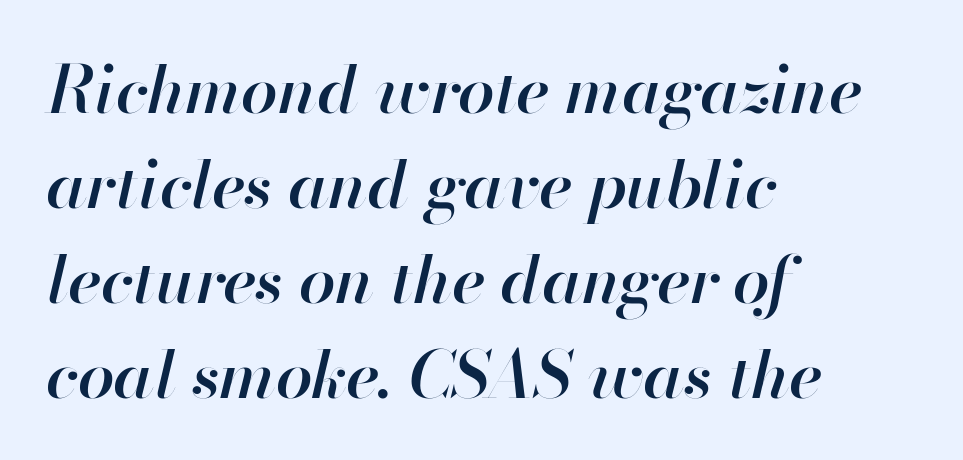
Q: Is the text bold? A: Semi-bold.
Q: Is the text italic (slanted)? A: Yes, it leans right by about 13 degrees.
Q: Is the text underlined? A: No.
Q: How is the paragraph aligned? A: Left-aligned.
Q: Is the spacing between letters normal or unusually wide? A: Normal.
Q: Is the spacing between lines tight, normal or loose? A: Normal.
Q: Width (condensed, normal, or wide)? A: Normal.
Q: Stroke contrast? A: High.
Q: x-height? A: Small.
Q: Monospaced? A: No.
